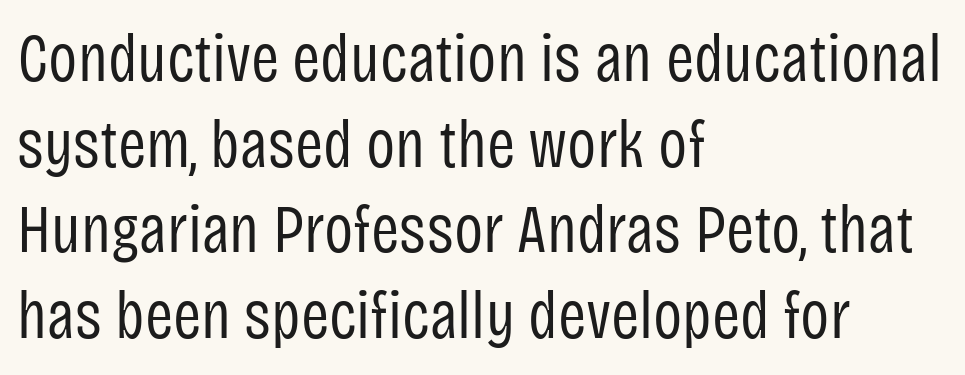
Evenly set lines give the paragraph a standard silhouette. This sample uses an upright cut, with every glyph sitting square on the baseline. You could call the tracking neutral — neither tight nor loose. No word sits above an underline.
